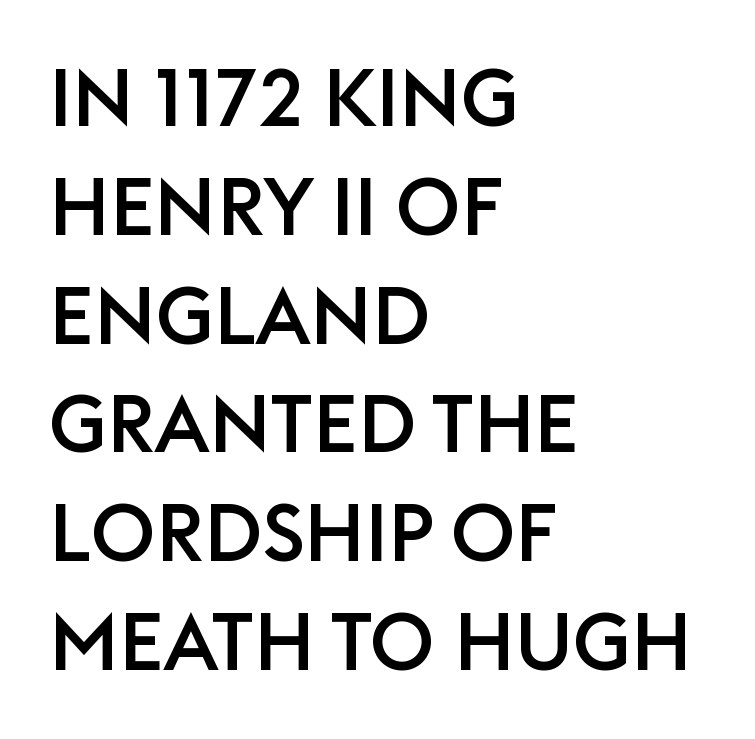
Here the designer chose a conventional face with non-uniform glyph widths. The passage shown is typeset with a sans-serif family. The passage shown stacks its lines at a standard gap. Alignment: flush left.
